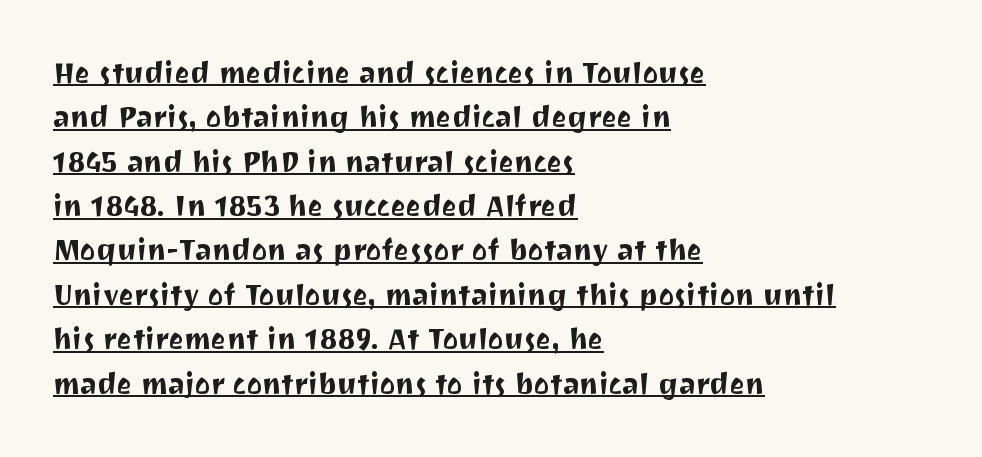
The image shows 29 px sans-serif type, upright; set left-aligned, normal line spacing (1.53x), normal letter spacing, underlined; medium stroke contrast and a medium x-height.
